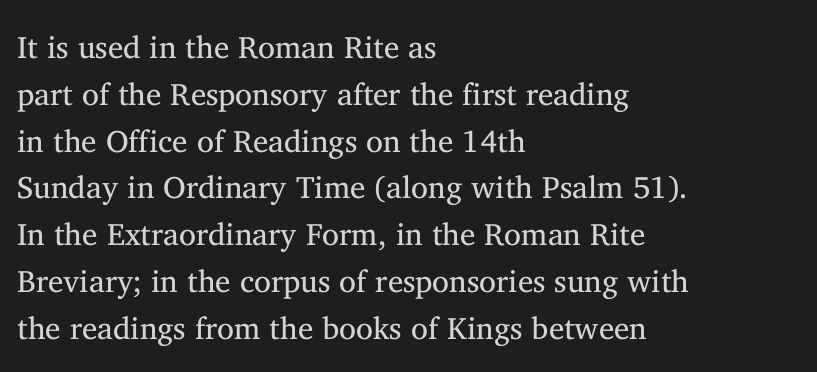
{"serif": "yes", "italic": "no", "bold": "no", "weight": "regular", "width": "normal", "stroke_contrast": "medium", "x_height": "medium", "monospaced": "no", "underline": "no", "align": "left", "line_spacing": "normal", "line_spacing_ratio": 1.51, "letter_spacing": "normal", "letter_spacing_em": 0.0, "glyph_px": 31}
